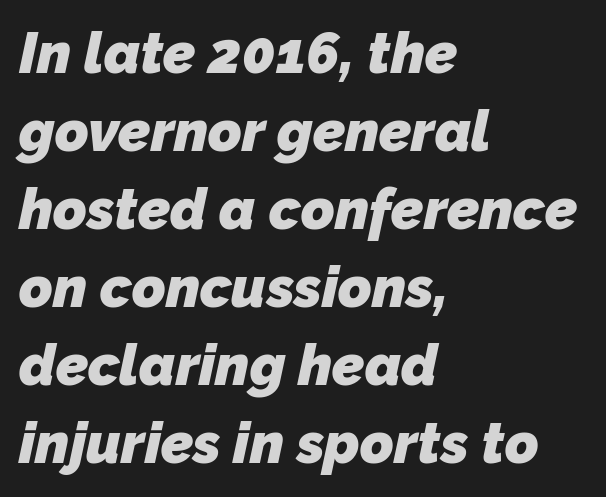
The image shows 57 px heavy sans-serif type; set left-aligned, normal line spacing (1.37x), normal letter spacing, not underlined; low stroke contrast and a medium x-height.
